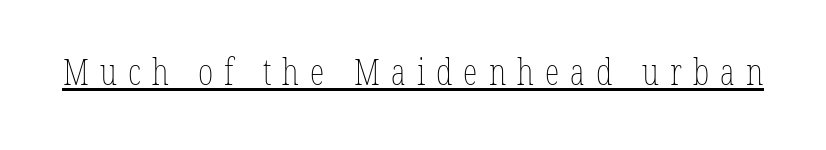
The typesetting does not lean heavy: it is not bold. Caption: expanded tracking, letters set apart. These characters rest on top of a visible drawn line. The letters stand straight up with perfectly vertical stems.
